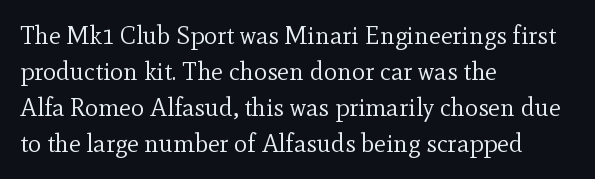
Q: Is the text bold? A: No.
Q: Is the text italic (slanted)? A: No, it is upright.
Q: Is the text underlined? A: No.
Q: How is the paragraph aligned? A: Left-aligned.
Q: Is the spacing between letters normal or unusually wide? A: Normal.
Q: Is the spacing between lines tight, normal or loose? A: Normal.
